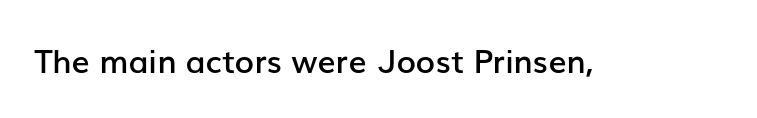
Ordinary non-slanted type is in use. You could not count columns in this text — the font is proportionally spaced. A sans-serif font was chosen for this passage. Stems and bowls a touch heavier than normal — semibold.
